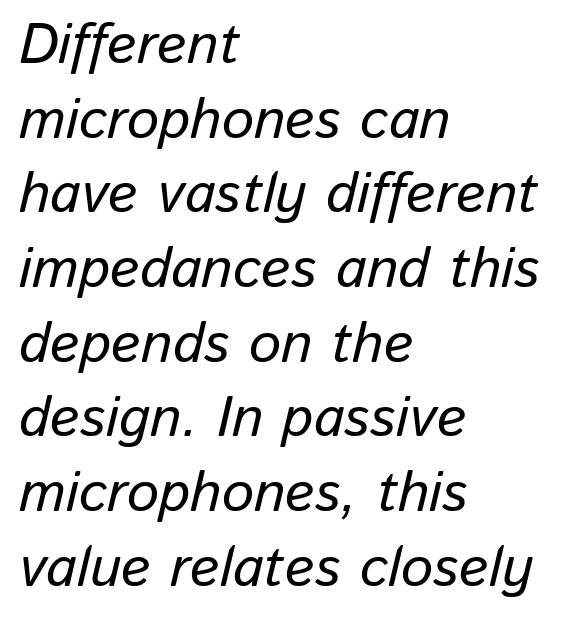
These lines are rendered in a variable-pitch font. The space between consecutive lines is moderate. This rendering uses left alignment, leaving the right contour irregular. The baseline area is clear. The tracking reads as untouched default to a designer's eye.
